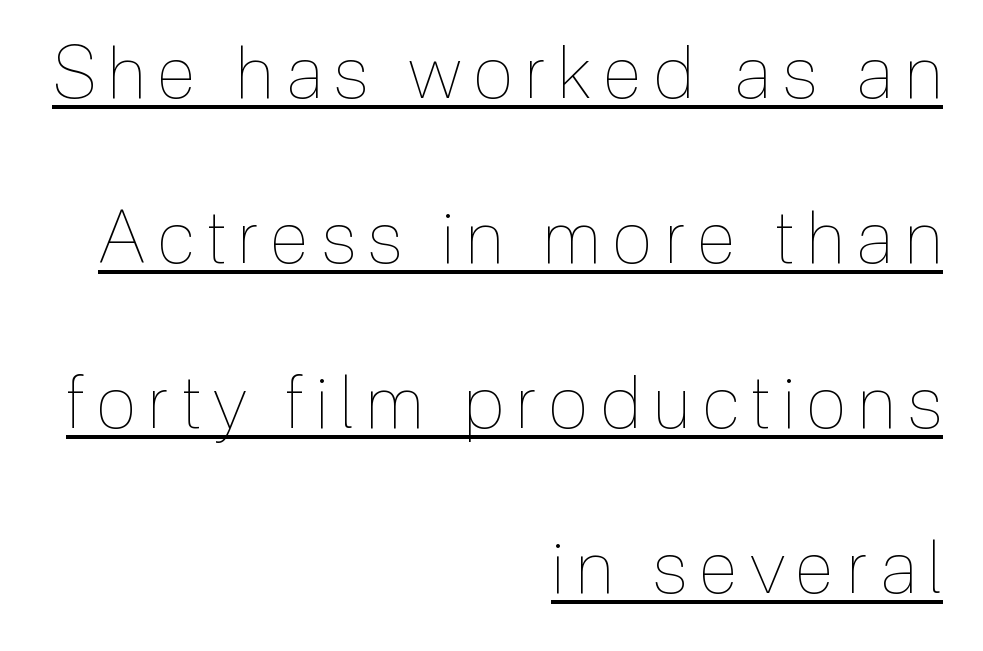
Summary of vertical rhythm: relaxed, with wide interline spacing. Horizontal alignment here is rightward, an uncommon choice for prose. Each letter keeps its own natural width here, so spacing adapts to shape. Every word sits above its own underline.
